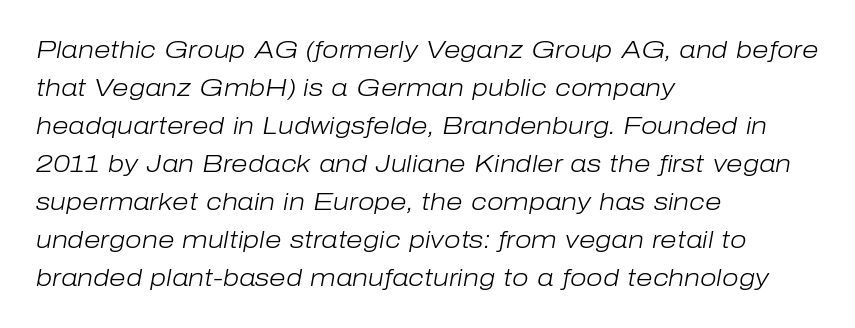
The image shows 24 px text type, italic (leaning right); set left-aligned, normal line spacing (1.58x), normal letter spacing, not underlined.
